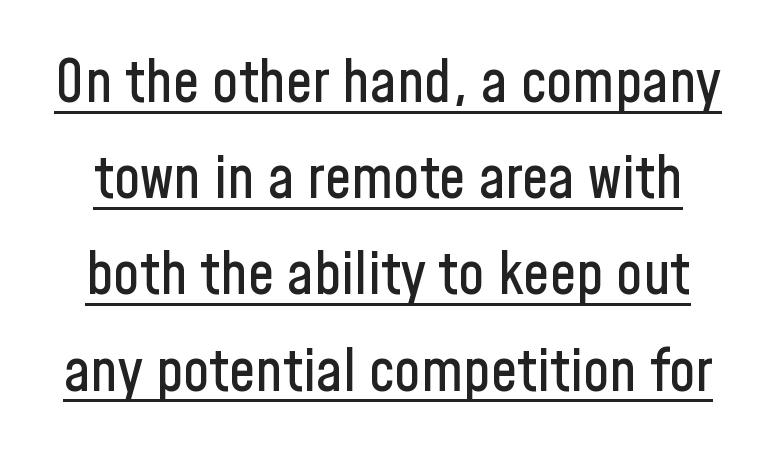
Quick note: interline space is typical. The letters stand upright; this is a roman face. The letters carry no serifs — their stems end cleanly without finishing strokes. Varying glyph widths throughout — classic text-font behaviour.
